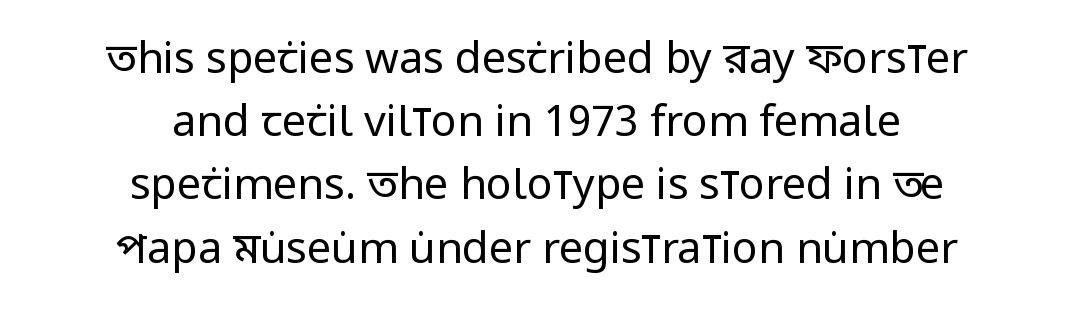
Q: Is the text bold? A: No.
Q: Is the text italic (slanted)? A: No, it is upright.
Q: Is the typeface a serif or a sans-serif typeface? A: Sans-serif.
Q: Is the text underlined? A: No.
Q: How is the paragraph aligned? A: Centered.
Q: Is the spacing between letters normal or unusually wide? A: Normal.
Q: Is the spacing between lines tight, normal or loose? A: Normal.
Q: Width (condensed, normal, or wide)? A: Condensed.
Q: Stroke contrast? A: Low.
Q: x-height? A: Large.
Q: Monospaced? A: No.
